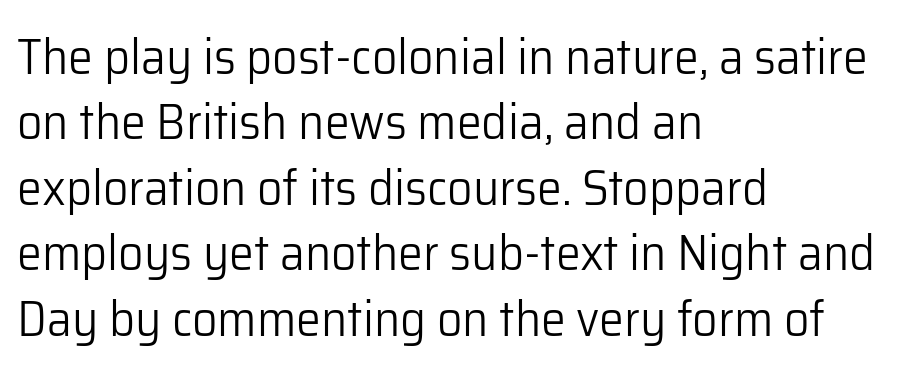
Weight: not bold — regular or lighter. One glance says typical: line gaps are just what's usual. The rendering shows plain stroke endings on the letterforms — a sans-serif design. The face used here is proportionally spaced, like ordinary book or web type.
